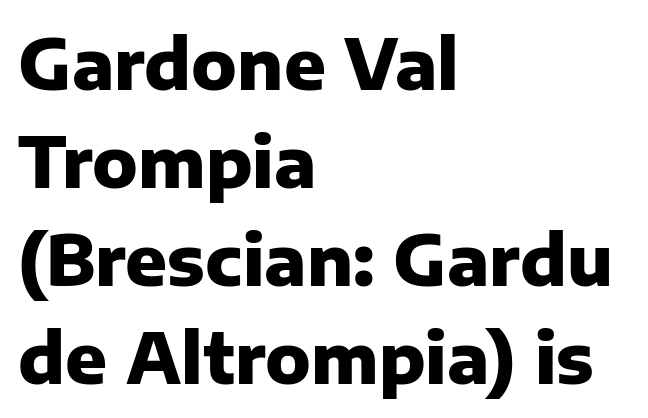
This rendering features lettering with no underline. The face used here is a sans, in the tradition of grotesques and geometrics. In terms of posture, this sample is upright. The compositor pushed each line to the left boundary. Caption: bold face, heavy strokes. The type is set solid horizontally, with unmodified tracking.
